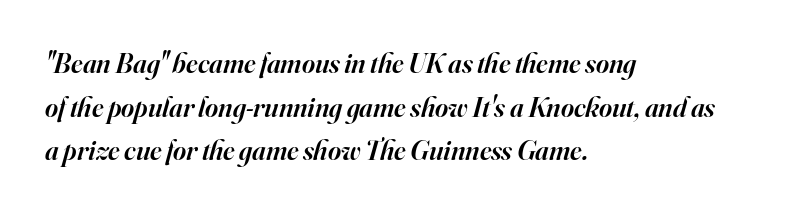
The image shows 28 px semibold serif type, italic (leaning right); set left-aligned, normal line spacing (1.56x), normal letter spacing, not underlined; high stroke contrast and a small x-height.
